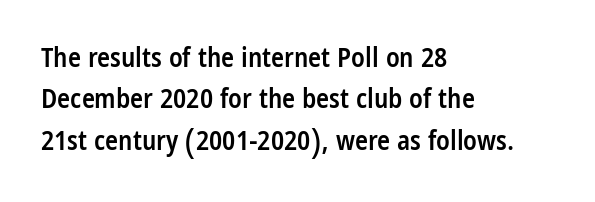
The image shows 27 px text type, upright; set left-aligned, normal line spacing (1.53x), normal letter spacing, not underlined.
